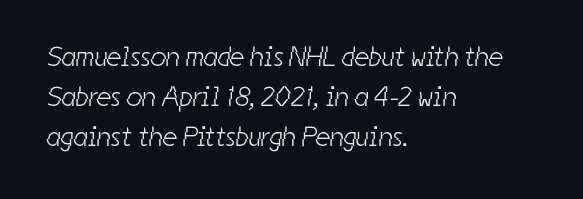
{"serif": "no", "bold": "no", "weight": "light", "width": "condensed", "stroke_contrast": "low", "x_height": "medium", "monospaced": "no", "underline": "no", "align": "left", "line_spacing": "normal", "line_spacing_ratio": 1.43, "letter_spacing": "normal", "letter_spacing_em": 0.0, "glyph_px": 28}
